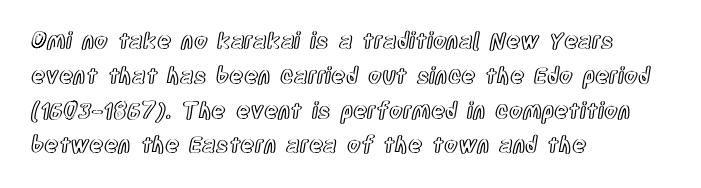
The image shows 22 px text type; set left-aligned, normal line spacing (1.58x), normal letter spacing, not underlined.
